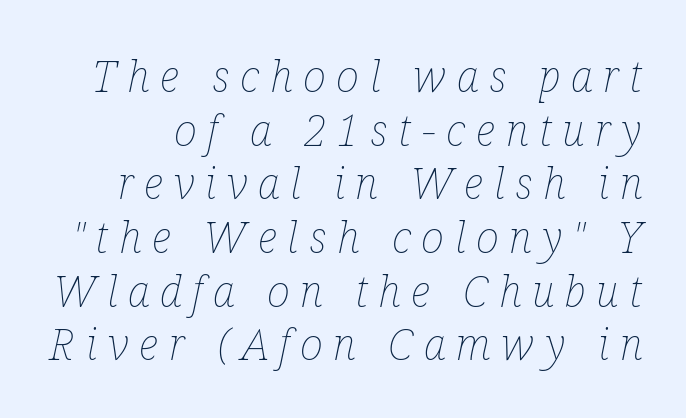
The image shows 44 px thin, condensed type, italic (leaning right); set line spacing 1.22x, unusually wide letter spacing (+0.24 em), not underlined; low stroke contrast and a medium x-height.
